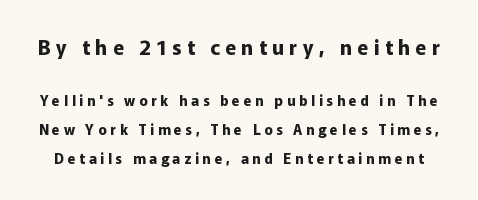
A student would notice the top passage is typeset larger than what follows. Does the leading feel generous? Absolutely, it's lavish. You could only call the tracking loose — the letters float apart. These lines were composed using upright roman letters. The string is rendered with underlining switched off. As a designer I'd log this as weight 700, bold.
